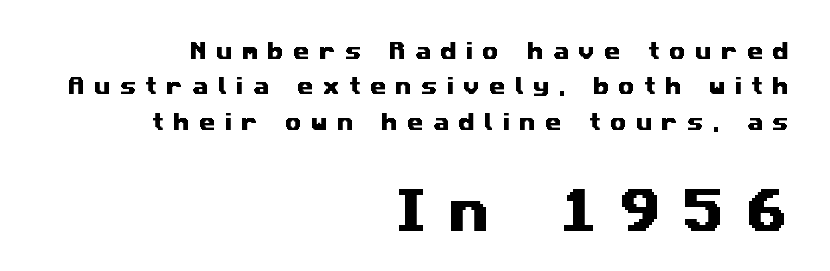
Q: Is the typeface a serif or a sans-serif typeface? A: Sans-serif.
Q: Is the text underlined? A: No.
Q: How is the paragraph aligned? A: Right-aligned.
Q: Is the spacing between letters normal or unusually wide? A: Unusually wide.
Q: Which block of text is set in a larger size, the first (top) or the second (bottom)? A: The second (bottom) one.
Q: Width (condensed, normal, or wide)? A: Wide.
Q: Stroke contrast? A: Medium.
Q: x-height? A: Medium.
Q: Monospaced? A: No.
